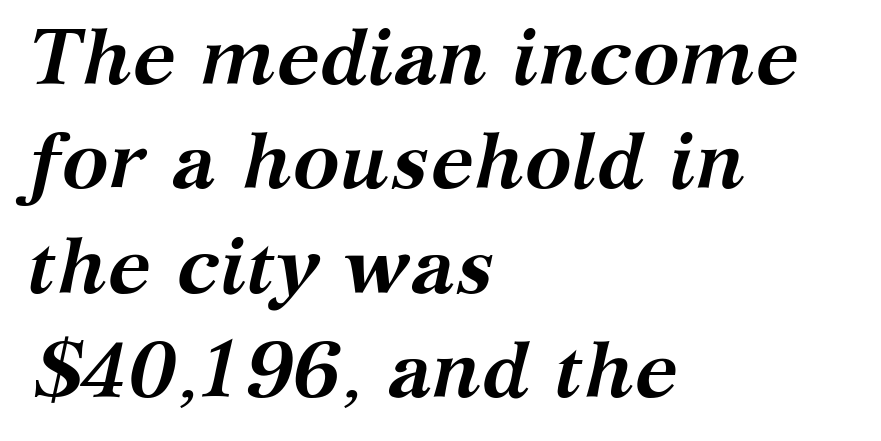
Q: Is the text bold? A: Yes.
Q: Is the text italic (slanted)? A: Yes, it leans right by about 12 degrees.
Q: Is the typeface a serif or a sans-serif typeface? A: Serif.
Q: Is the text underlined? A: No.
Q: How is the paragraph aligned? A: Left-aligned.
Q: Is the spacing between letters normal or unusually wide? A: Normal.
Q: Is the spacing between lines tight, normal or loose? A: Normal.
Q: Width (condensed, normal, or wide)? A: Normal.
Q: Stroke contrast? A: Medium.
Q: x-height? A: Medium.
Q: Monospaced? A: No.
